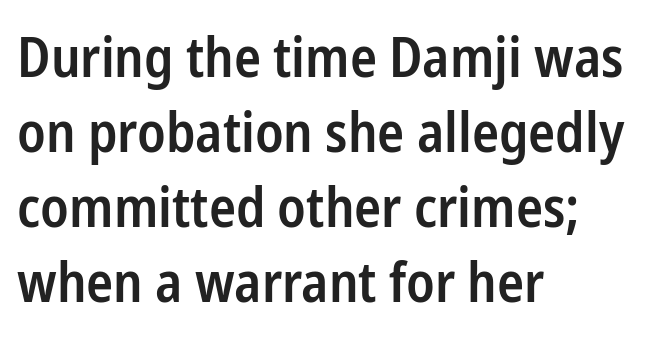
{"serif": "no", "italic": "no", "bold": "semi", "weight": "semibold", "width": "condensed", "stroke_contrast": "low", "x_height": "medium", "monospaced": "no", "underline": "no", "align": "left", "line_spacing": "normal", "line_spacing_ratio": 1.34, "letter_spacing": "normal", "letter_spacing_em": 0.0, "glyph_px": 56}
